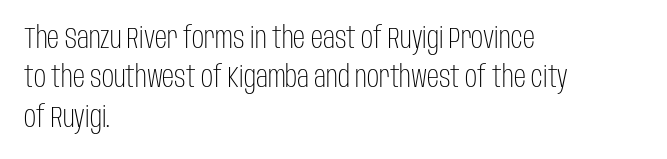
The image shows 30 px light, condensed sans-serif type, upright; set left-aligned, normal line spacing (1.31x), normal letter spacing, not underlined; low stroke contrast and a large x-height.
